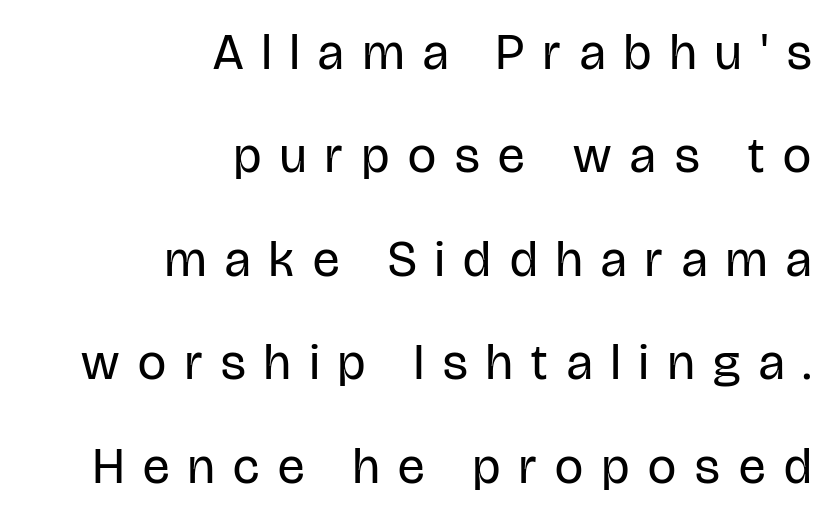
Q: Is the text bold? A: No.
Q: Is the text italic (slanted)? A: No, it is upright.
Q: Is the typeface a serif or a sans-serif typeface? A: Sans-serif.
Q: Is the text underlined? A: No.
Q: How is the paragraph aligned? A: Right-aligned.
Q: Is the spacing between letters normal or unusually wide? A: Unusually wide.
Q: Is the spacing between lines tight, normal or loose? A: Loose.
Q: Width (condensed, normal, or wide)? A: Condensed.
Q: Stroke contrast? A: Low.
Q: x-height? A: Large.
Q: Monospaced? A: No.
